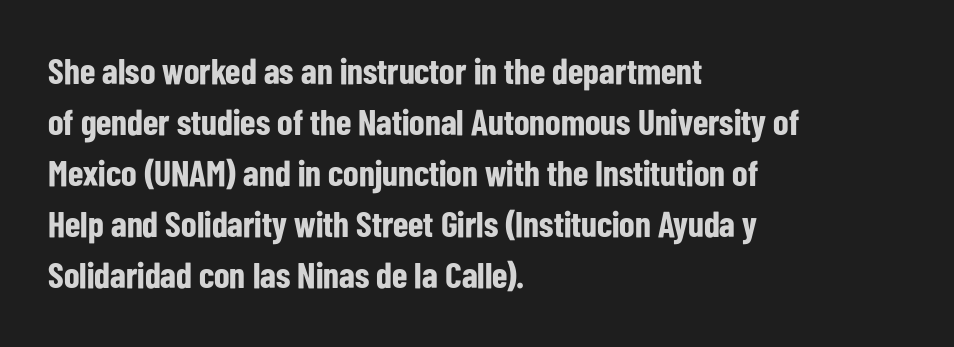
Q: Is the text bold? A: Yes.
Q: Is the text italic (slanted)? A: No, it is upright.
Q: Is the typeface a serif or a sans-serif typeface? A: Sans-serif.
Q: Is the text underlined? A: No.
Q: How is the paragraph aligned? A: Left-aligned.
Q: Is the spacing between letters normal or unusually wide? A: Normal.
Q: Is the spacing between lines tight, normal or loose? A: Normal.
Q: Width (condensed, normal, or wide)? A: Condensed.
Q: Stroke contrast? A: Low.
Q: x-height? A: Medium.
Q: Monospaced? A: No.
